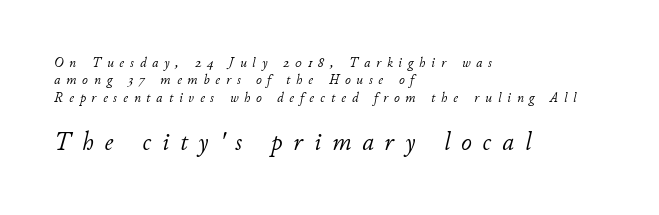
Q: Is the text bold? A: No.
Q: Is the text italic (slanted)? A: Yes, it leans right by about 11 degrees.
Q: Is the text underlined? A: No.
Q: How is the paragraph aligned? A: Left-aligned.
Q: Is the spacing between letters normal or unusually wide? A: Unusually wide.
Q: Which block of text is set in a larger size, the first (top) or the second (bottom)? A: The second (bottom) one.
